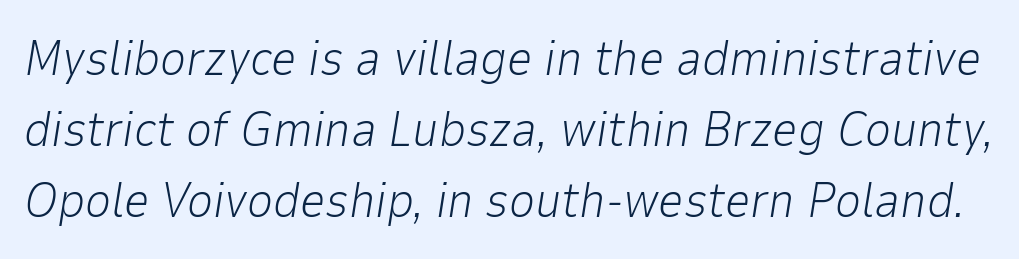
{"italic": "yes", "lean": "right", "slant_degrees": 9, "bold": "no", "weight": "light", "width": "normal", "stroke_contrast": "low", "x_height": "medium", "monospaced": "no", "underline": "no", "line_spacing": "normal", "line_spacing_ratio": 1.42, "letter_spacing": "normal", "letter_spacing_em": 0.0, "glyph_px": 50}
